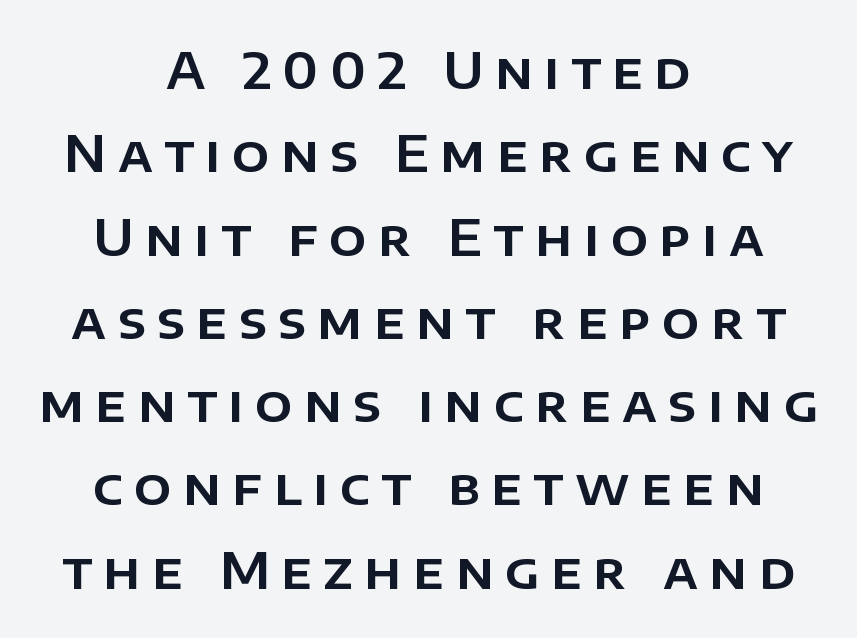
{"serif": "no", "italic": "no", "width": "normal", "stroke_contrast": "low", "x_height": "large", "monospaced": "no", "underline": "no", "align": "center", "line_spacing": "normal", "line_spacing_ratio": 1.7, "letter_spacing": "wide", "letter_spacing_em": 0.23, "glyph_px": 49}
